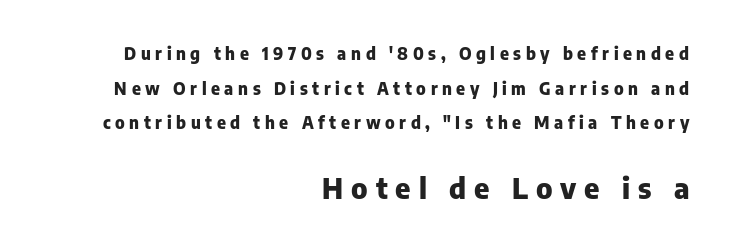
Honestly, the rows look like they've been pulled way apart. Here the designer chose a conventional face with non-uniform glyph widths. Notice how thick the strokes are: this is what a full bold looks like. A typesetter would mark this as roman, not italic. The gap between lines stays unmarked.
